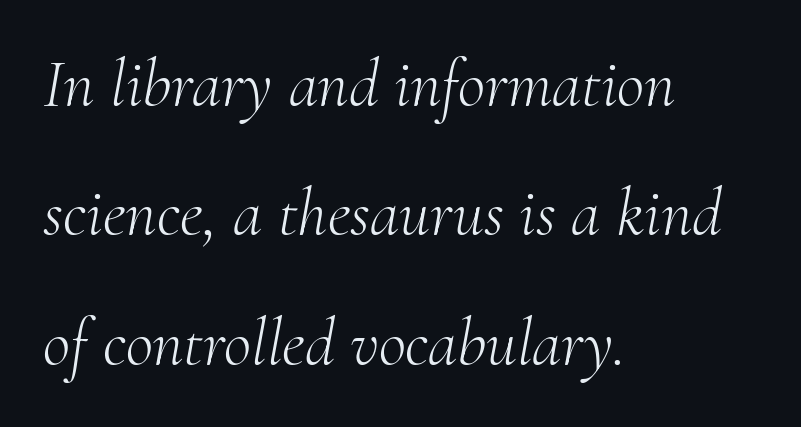
{"serif": "yes", "italic": "yes", "lean": "right", "slant_degrees": 10, "bold": "no", "weight": "light", "width": "normal", "stroke_contrast": "medium", "x_height": "small", "monospaced": "no", "underline": "no", "align": "left", "line_spacing": "loose", "line_spacing_ratio": 1.93, "letter_spacing": "normal", "letter_spacing_em": 0.0, "glyph_px": 67}
